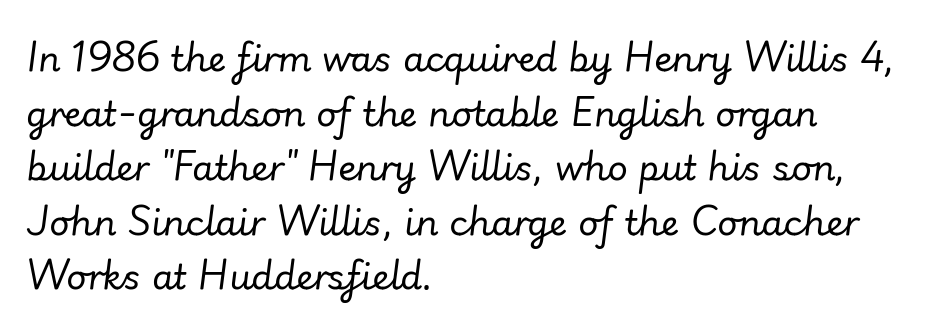
Q: Is the text bold? A: No.
Q: Is the text italic (slanted)? A: Yes, it leans right by about 7 degrees.
Q: Is the text underlined? A: No.
Q: How is the paragraph aligned? A: Left-aligned.
Q: Is the spacing between letters normal or unusually wide? A: Normal.
Q: Is the spacing between lines tight, normal or loose? A: Normal.
Q: Width (condensed, normal, or wide)? A: Normal.
Q: Stroke contrast? A: Low.
Q: x-height? A: Small.
Q: Monospaced? A: No.
